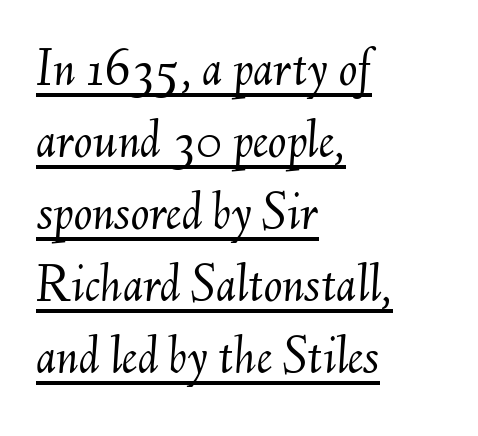
{"italic": "yes", "lean": "right", "slant_degrees": 6, "bold": "no", "weight": "light", "width": "normal", "stroke_contrast": "medium", "x_height": "small", "monospaced": "no", "underline": "yes", "align": "left", "line_spacing": "normal", "line_spacing_ratio": 1.31, "letter_spacing": "normal", "letter_spacing_em": 0.0, "glyph_px": 55}
